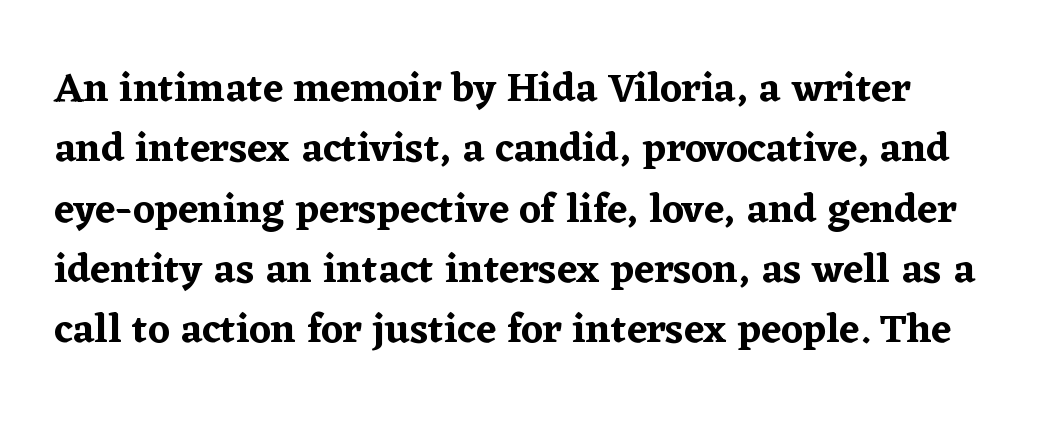
The image shows 41 px serif type, upright; set normal line spacing (1.47x), normal letter spacing, not underlined; low stroke contrast and a medium x-height.
